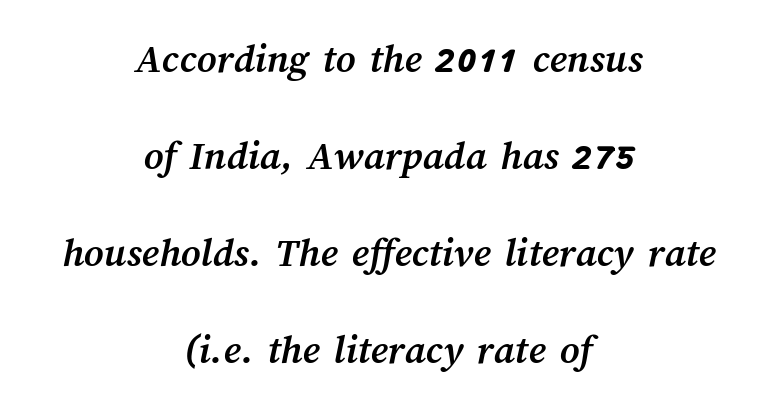
You could not count columns in this text — the font is proportionally spaced. Check the space under the baseline: it is left empty. Pretty heavy lettering here — definitely bold. Loosely led — the rows are spread out.
